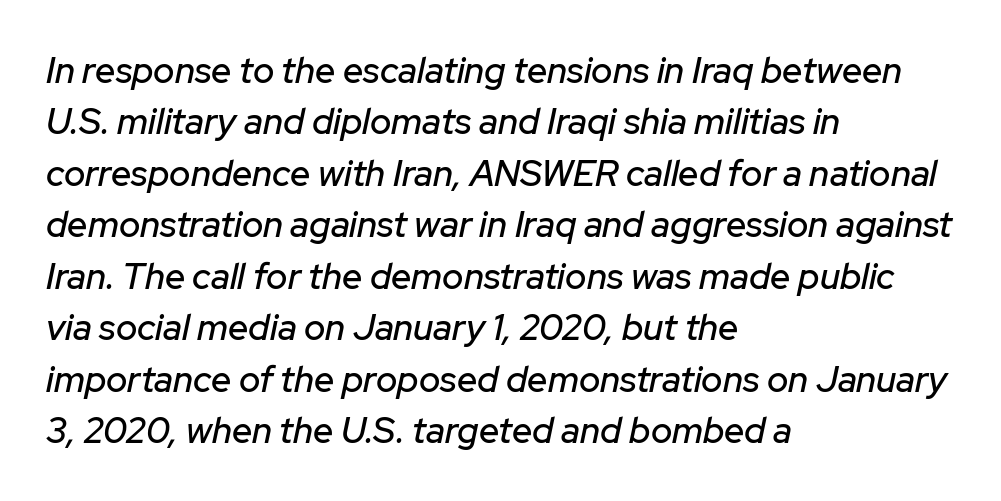
Q: Is the text italic (slanted)? A: Yes, it leans right by about 12 degrees.
Q: Is the text underlined? A: No.
Q: How is the paragraph aligned? A: Left-aligned.
Q: Is the spacing between letters normal or unusually wide? A: Normal.
Q: Is the spacing between lines tight, normal or loose? A: Normal.
Q: Width (condensed, normal, or wide)? A: Normal.
Q: Stroke contrast? A: Low.
Q: x-height? A: Medium.
Q: Monospaced? A: No.
